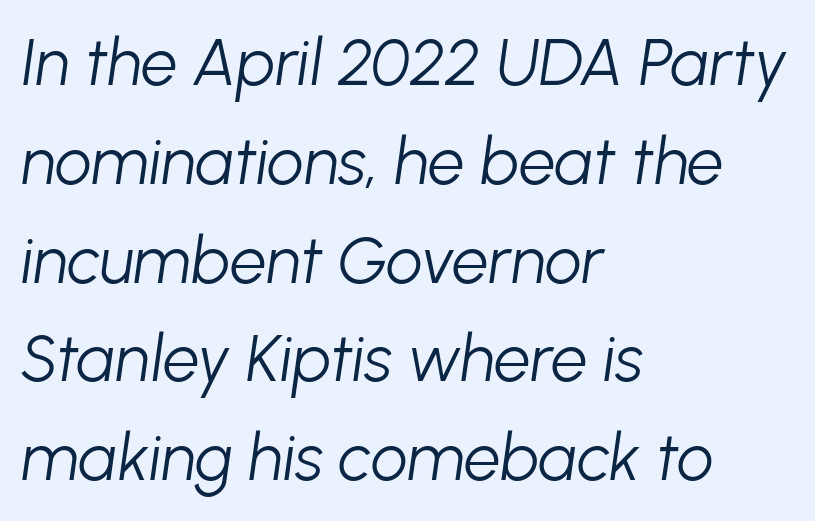
A typesetter would call this zero additional tracking. Every character sits at an angle, as italics do. No chunkiness to these letters — they're not bold. Descenders hang freely into open space. The ragged edge is on the right, which tells us the setting is flush left.
